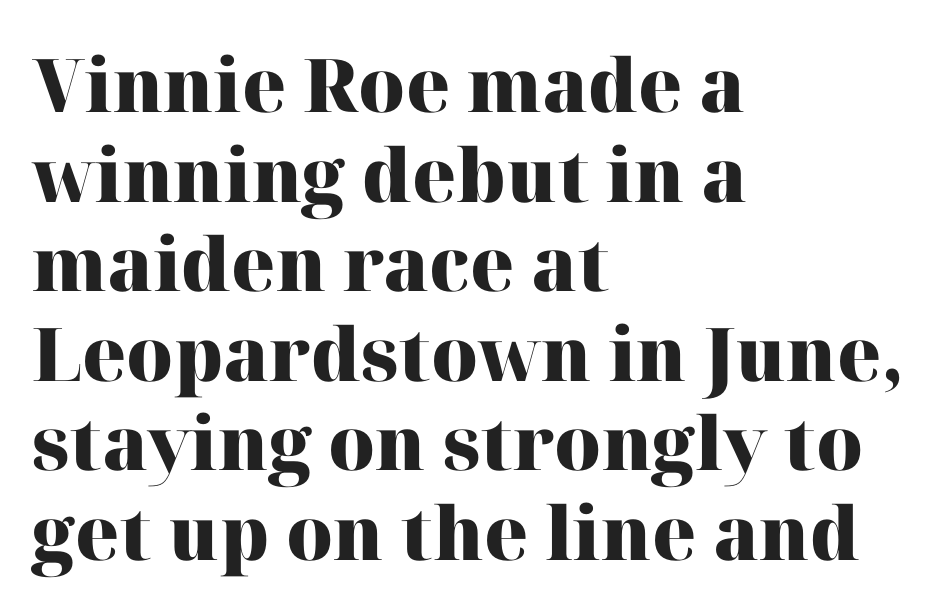
The image shows 74 px heavy serif type, upright; set left-aligned, line spacing 1.21x, normal letter spacing, not underlined; high stroke contrast and a medium x-height.
